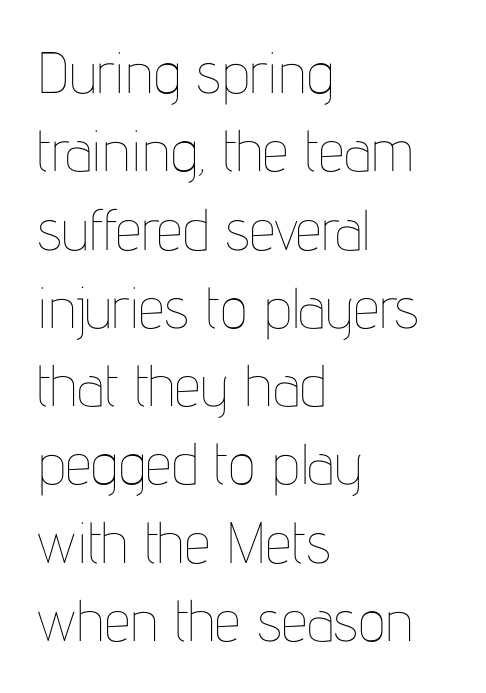
Q: Is the text bold? A: No.
Q: Is the text italic (slanted)? A: No, it is upright.
Q: Is the text underlined? A: No.
Q: How is the paragraph aligned? A: Left-aligned.
Q: Is the spacing between letters normal or unusually wide? A: Normal.
Q: Is the spacing between lines tight, normal or loose? A: Normal.
Q: Width (condensed, normal, or wide)? A: Condensed.
Q: Stroke contrast? A: Low.
Q: x-height? A: Medium.
Q: Monospaced? A: No.
